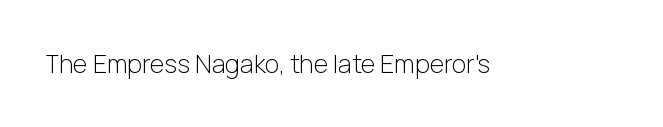
The rendering keeps characters at their native spacing. The font sits on the lighter half of the weight spectrum, regular included. Quick note: underline off. Is there any slant? The stems are plumb.
